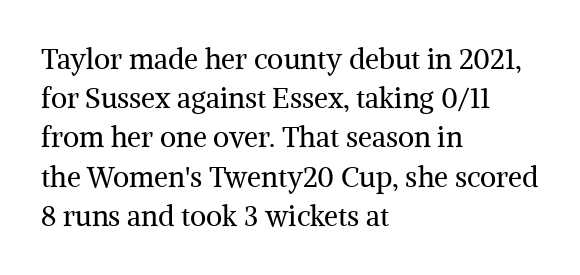
{"serif": "yes", "italic": "no", "bold": "no", "weight": "regular", "width": "normal", "stroke_contrast": "medium", "x_height": "medium", "monospaced": "no", "underline": "no", "align": "left", "line_spacing": "normal", "line_spacing_ratio": 1.4, "letter_spacing": "normal", "letter_spacing_em": 0.0, "glyph_px": 28}
